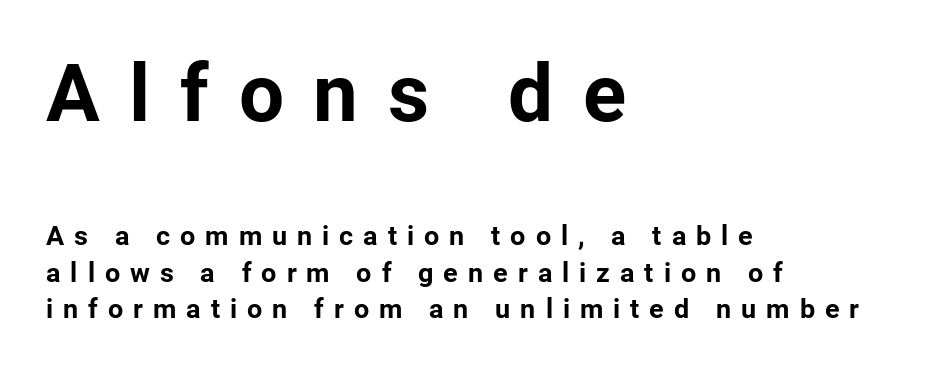
The image shows 80 px bold sans-serif type, upright; set left-aligned, normal line spacing (1.36x), unusually wide letter spacing (+0.37 em), not underlined; the first (top) block is 2.96x larger; low stroke contrast and a medium x-height.
